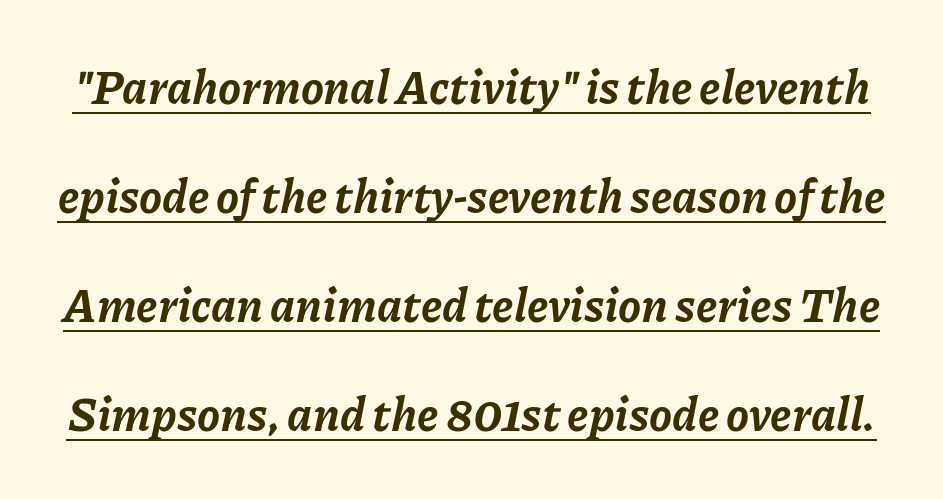
Q: Is the text bold? A: Yes.
Q: Is the text italic (slanted)? A: Yes, it leans right by about 11 degrees.
Q: Is the text underlined? A: Yes.
Q: Is the spacing between letters normal or unusually wide? A: Normal.
Q: Is the spacing between lines tight, normal or loose? A: Loose.
Q: Width (condensed, normal, or wide)? A: Normal.
Q: Stroke contrast? A: Low.
Q: x-height? A: Medium.
Q: Monospaced? A: No.
